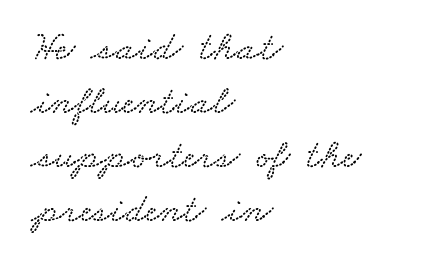
Q: Is the text underlined? A: No.
Q: How is the paragraph aligned? A: Left-aligned.
Q: Is the spacing between letters normal or unusually wide? A: Normal.
Q: Is the spacing between lines tight, normal or loose? A: Normal.
Q: Width (condensed, normal, or wide)? A: Wide.
Q: Stroke contrast? A: Low.
Q: x-height? A: Small.
Q: Monospaced? A: No.
